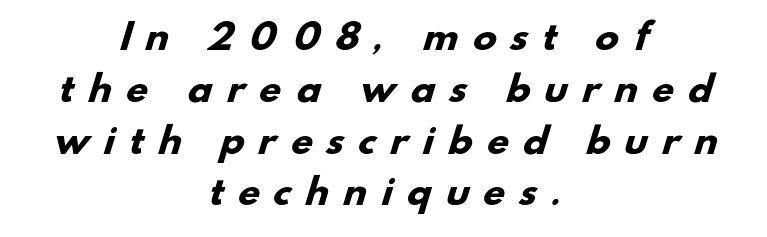
{"serif": "no", "bold": "yes", "weight": "heavy", "width": "normal", "stroke_contrast": "low", "x_height": "small", "monospaced": "no", "underline": "no", "align": "center", "line_spacing": "normal", "line_spacing_ratio": 1.48, "letter_spacing": "wide", "letter_spacing_em": 0.42, "glyph_px": 35}
